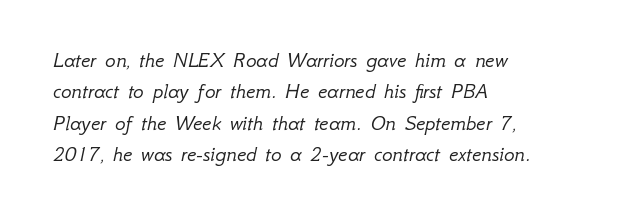
Tracking value appears to be zero — textbook default spacing. Alignment: flush left. The cut favours lightness, reaching ordinary text weight at its darkest. The area under the type is left untouched. The whole block is typeset with a tilt.
